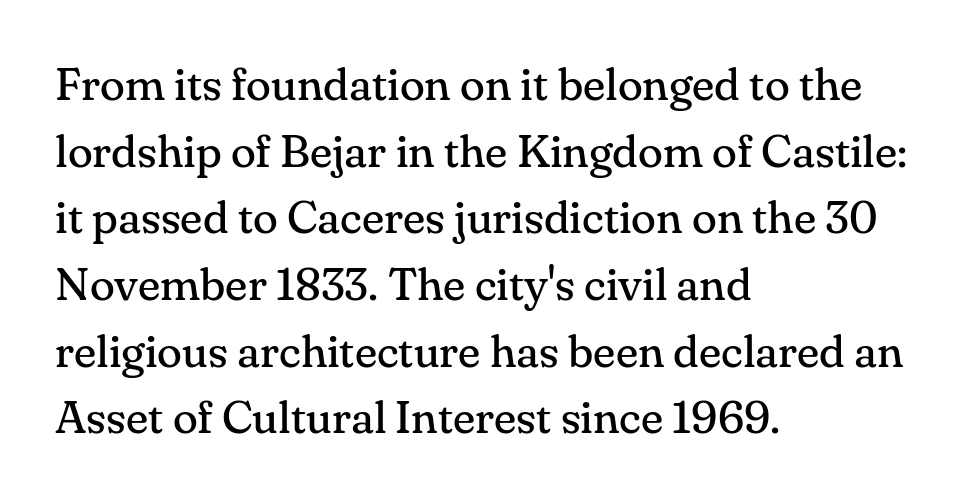
Descenders are the only things crossing below the line. Do the characters align in a grid? No, the font is proportional. The typeface chosen for these lines features serifs. This block has exactly the height ordinary leading produces.
